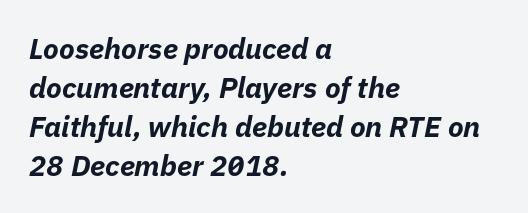
{"italic": "yes", "lean": "right", "slant_degrees": 11, "bold": "yes", "weight": "bold", "width": "normal", "stroke_contrast": "low", "x_height": "medium", "monospaced": "no", "underline": "no", "align": "left", "line_spacing": "normal", "line_spacing_ratio": 1.34, "letter_spacing": "normal", "letter_spacing_em": 0.0, "glyph_px": 29}
